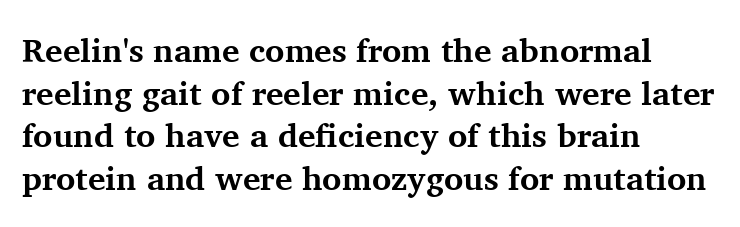
Q: Is the text bold? A: Yes.
Q: Is the text italic (slanted)? A: No, it is upright.
Q: Is the typeface a serif or a sans-serif typeface? A: Serif.
Q: Is the text underlined? A: No.
Q: How is the paragraph aligned? A: Left-aligned.
Q: Is the spacing between letters normal or unusually wide? A: Normal.
Q: Is the spacing between lines tight, normal or loose? A: Normal.
Q: Width (condensed, normal, or wide)? A: Normal.
Q: Stroke contrast? A: Medium.
Q: x-height? A: Medium.
Q: Monospaced? A: No.
